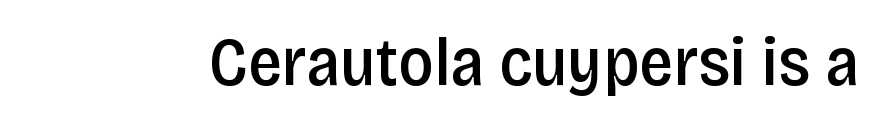
Q: Is the text bold? A: Semi-bold.
Q: Is the text italic (slanted)? A: No, it is upright.
Q: Is the typeface a serif or a sans-serif typeface? A: Sans-serif.
Q: Is the text underlined? A: No.
Q: Is the spacing between letters normal or unusually wide? A: Normal.
Q: Width (condensed, normal, or wide)? A: Condensed.
Q: Stroke contrast? A: Low.
Q: x-height? A: Large.
Q: Monospaced? A: No.
